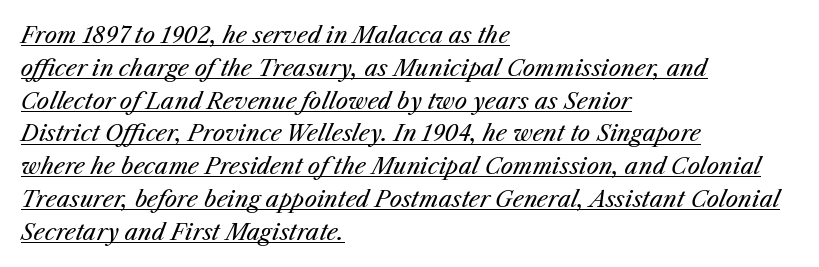
The image shows 22 px text type, italic (leaning right); set left-aligned, normal line spacing (1.49x), normal letter spacing, underlined.
